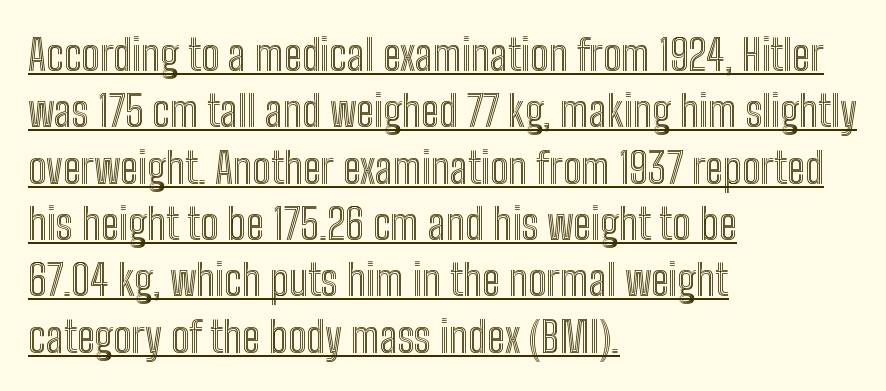
A student would call this left alignment; a typographer would say flush left, rag right. Note the varied advance widths — an 'i' is clearly narrower than an 'm'. The sample's only ornament is a line tracing under the words. Leading: standard.
